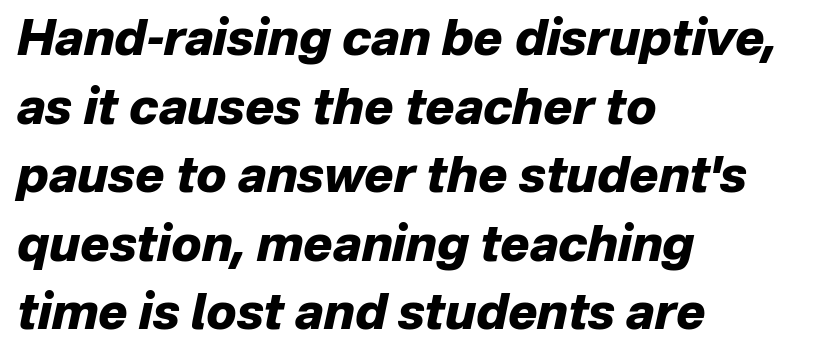
The image shows 49 px heavy type, italic (leaning right); set left-aligned, normal line spacing (1.4x), normal letter spacing, not underlined; low stroke contrast and a medium x-height.
